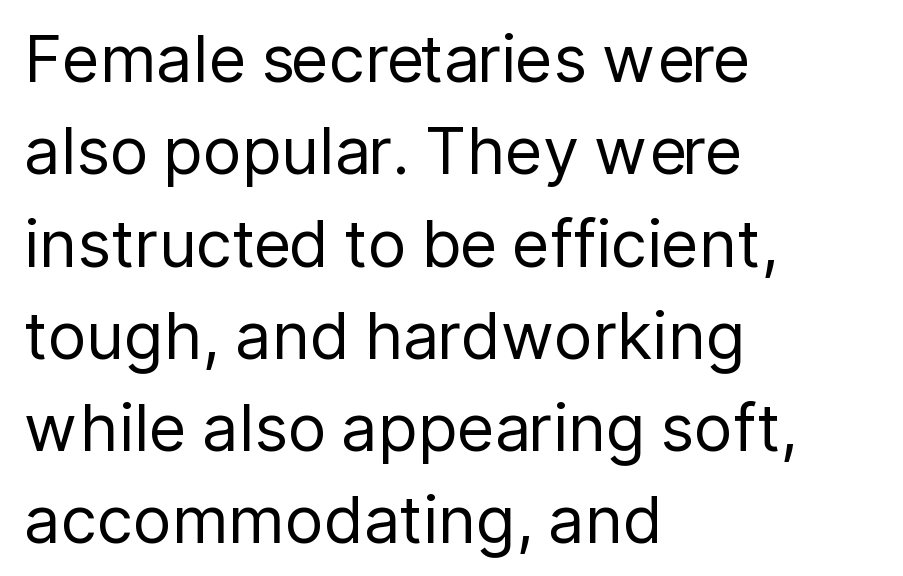
{"serif": "no", "italic": "no", "bold": "no", "weight": "regular", "width": "normal", "stroke_contrast": "low", "x_height": "medium", "monospaced": "no", "underline": "no", "align": "left", "line_spacing": "normal", "line_spacing_ratio": 1.42, "letter_spacing": "normal", "letter_spacing_em": 0.0, "glyph_px": 65}
